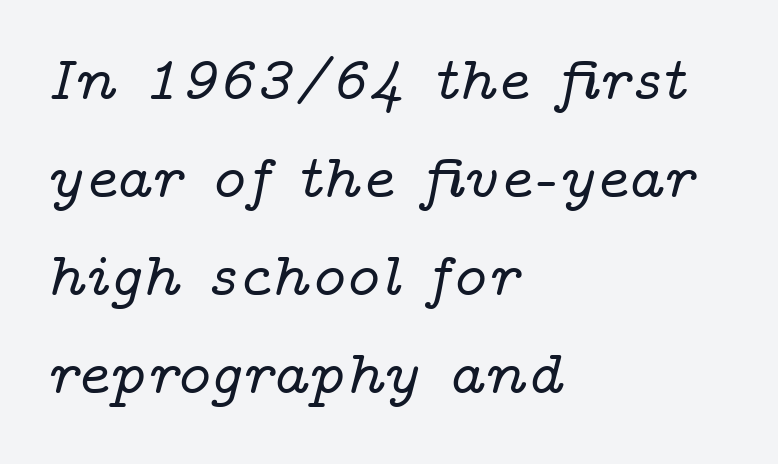
{"serif": "yes", "italic": "yes", "lean": "right", "slant_degrees": 14, "width": "wide", "stroke_contrast": "low", "x_height": "medium", "monospaced": "no", "underline": "no", "align": "left", "line_spacing": "normal", "line_spacing_ratio": 1.58, "letter_spacing": "normal", "letter_spacing_em": 0.0, "glyph_px": 62}
